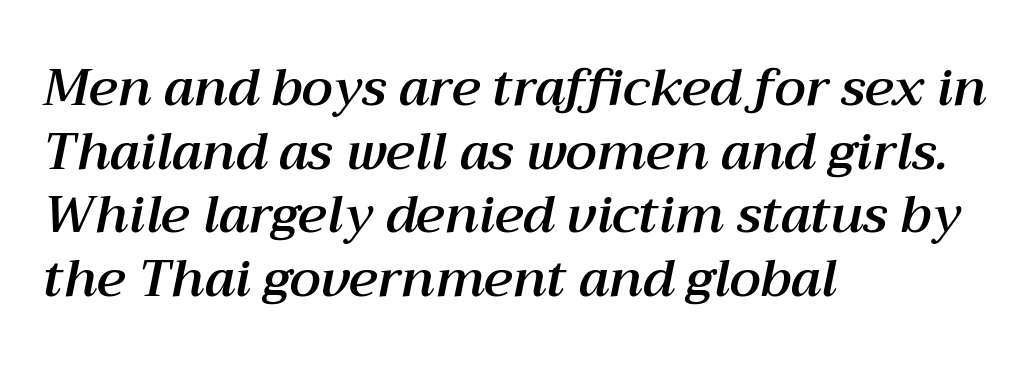
Q: Is the text italic (slanted)? A: Yes, it leans right by about 12 degrees.
Q: Is the text underlined? A: No.
Q: How is the paragraph aligned? A: Left-aligned.
Q: Is the spacing between letters normal or unusually wide? A: Normal.
Q: Is the spacing between lines tight, normal or loose? A: Normal.
Q: Width (condensed, normal, or wide)? A: Normal.
Q: Stroke contrast? A: Medium.
Q: x-height? A: Medium.
Q: Monospaced? A: No.
